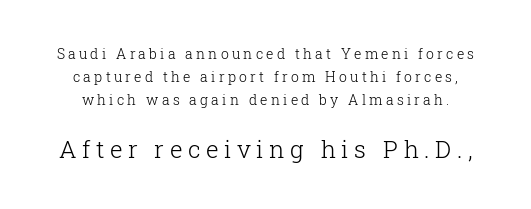
Q: Is the text bold? A: No.
Q: Is the text italic (slanted)? A: No, it is upright.
Q: Is the text underlined? A: No.
Q: Is the spacing between letters normal or unusually wide? A: Unusually wide.
Q: Is the spacing between lines tight, normal or loose? A: Normal.
Q: Which block of text is set in a larger size, the first (top) or the second (bottom)? A: The second (bottom) one.
